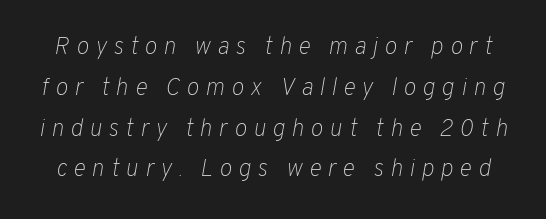
The image shows 24 px text type, italic (leaning right); set normal line spacing (1.7x), unusually wide letter spacing (+0.27 em), not underlined.
